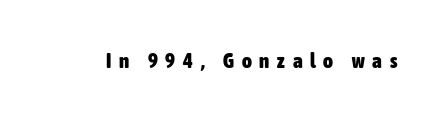
The letterforms stand isolated, each surrounded by extra space. Quick note: not italic, upright. A full-strength bold gives these letters their thick strokes. Each row of text sits above clean, open space.
